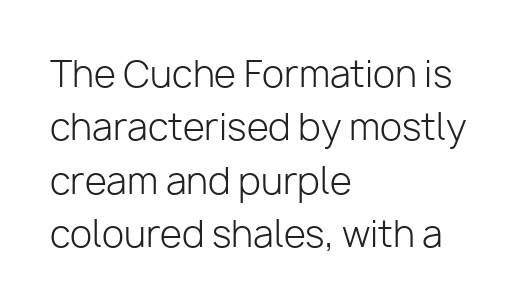
{"serif": "no", "italic": "no", "bold": "no", "weight": "light", "width": "normal", "stroke_contrast": "low", "x_height": "medium", "monospaced": "no", "underline": "no", "align": "left", "line_spacing": "normal", "line_spacing_ratio": 1.48, "letter_spacing": "normal", "letter_spacing_em": 0.0, "glyph_px": 36}
